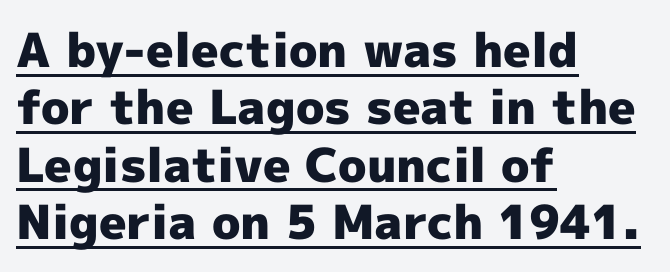
{"serif": "no", "italic": "no", "bold": "yes", "weight": "heavy", "width": "normal", "x_height": "medium", "monospaced": "no", "underline": "yes", "align": "left", "line_spacing_ratio": 1.22, "letter_spacing": "normal", "letter_spacing_em": 0.0, "glyph_px": 47}
